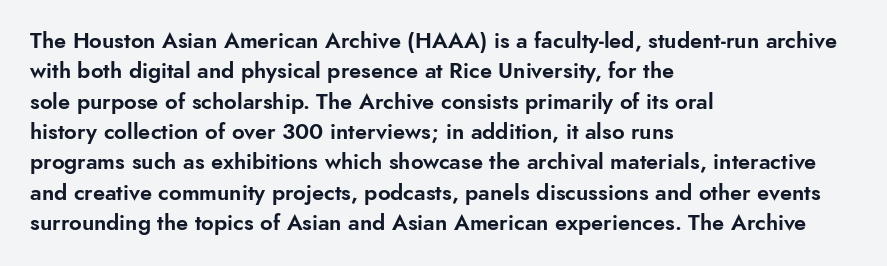
Descenders are the only things crossing below the line. The paragraph has a hard left edge and a soft right edge. Nothing unusual about the tracking: characters are spaced as the font intends. Vertically, the passage feels balanced, rows spaced as you'd expect. If you drew a line through each stem, it would be perfectly vertical.
